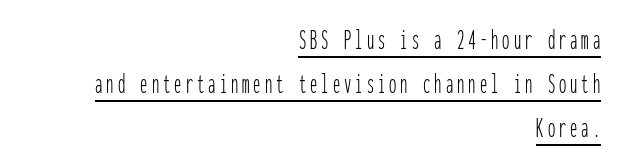
Q: Is the text bold? A: No.
Q: Is the text italic (slanted)? A: No, it is upright.
Q: Is the typeface a serif or a sans-serif typeface? A: Sans-serif.
Q: Is the text underlined? A: Yes.
Q: How is the paragraph aligned? A: Right-aligned.
Q: Is the spacing between lines tight, normal or loose? A: Normal.
Q: Width (condensed, normal, or wide)? A: Condensed.
Q: Stroke contrast? A: Low.
Q: x-height? A: Medium.
Q: Monospaced? A: Yes.
